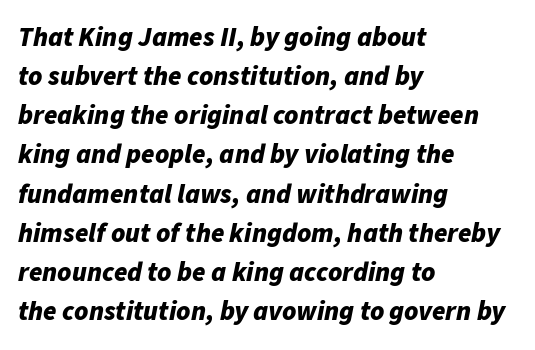
A typesetter would mark this as italic. Caption: multi-line text, flush left, ragged right. You could call the tracking neutral — neither tight nor loose. Vertically, the passage feels balanced, rows spaced as you'd expect.
